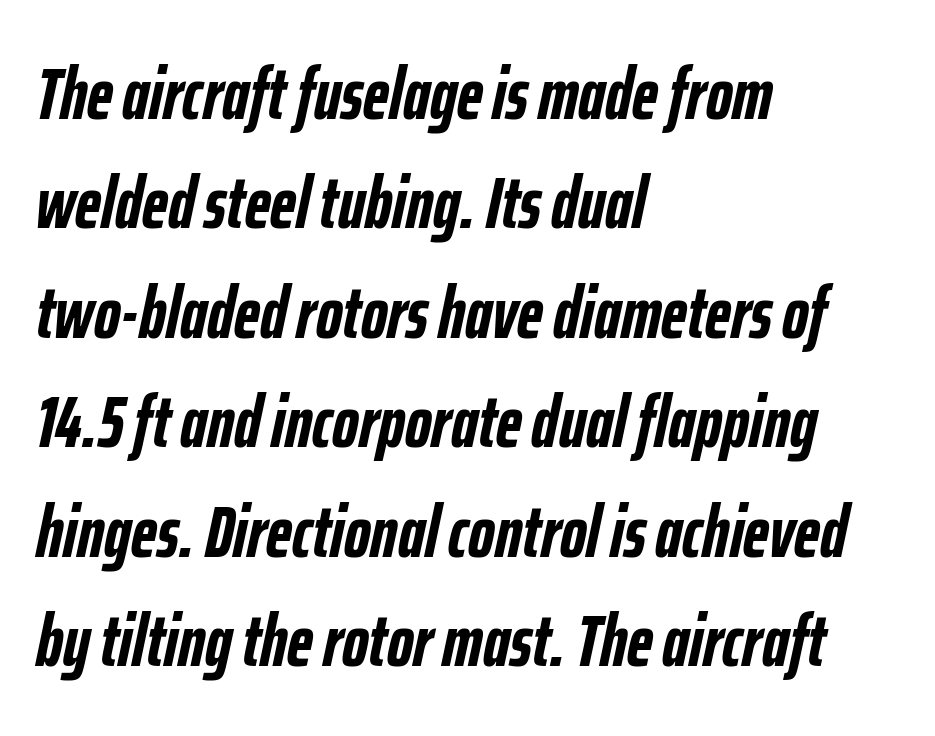
The image shows 73 px semibold, condensed type, italic (leaning right); set left-aligned, normal line spacing (1.5x), normal letter spacing, not underlined; low stroke contrast and a medium x-height.
